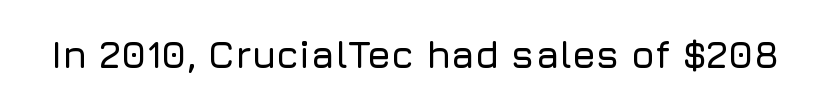
The string is rendered with underlining switched off. Is this a sans? Yes — the strokes have no serifs. Character widths vary here, with narrow letters taking less room than wide ones. Posture: vertical. These lines keep a tight, regular rhythm from letter to letter.
